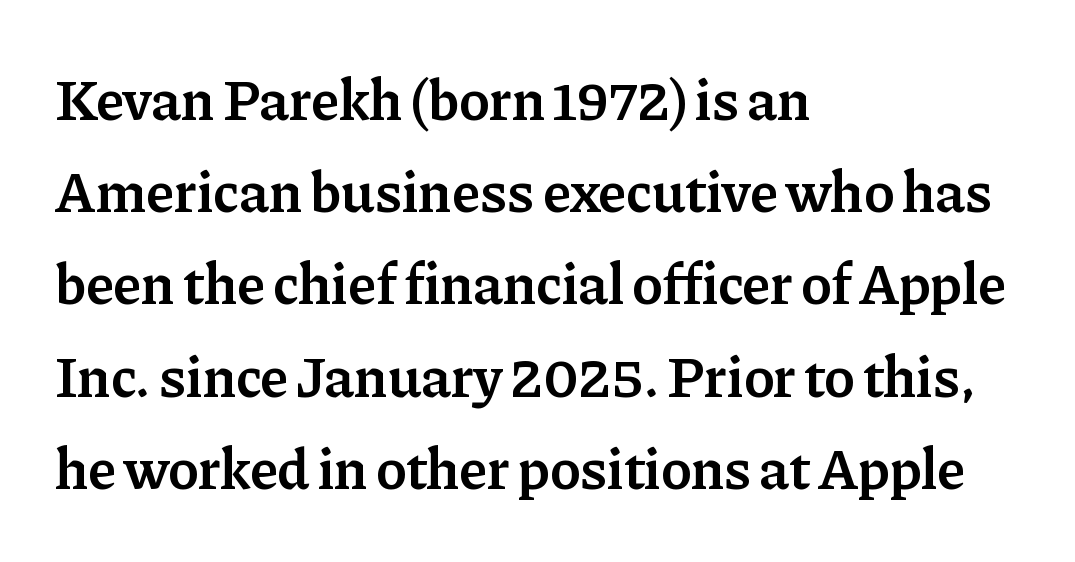
{"serif": "yes", "italic": "no", "bold": "semi", "weight": "semibold", "width": "normal", "stroke_contrast": "low", "x_height": "medium", "monospaced": "no", "underline": "no", "align": "left", "line_spacing": "normal", "line_spacing_ratio": 1.59, "letter_spacing": "normal", "letter_spacing_em": 0.0, "glyph_px": 58}
